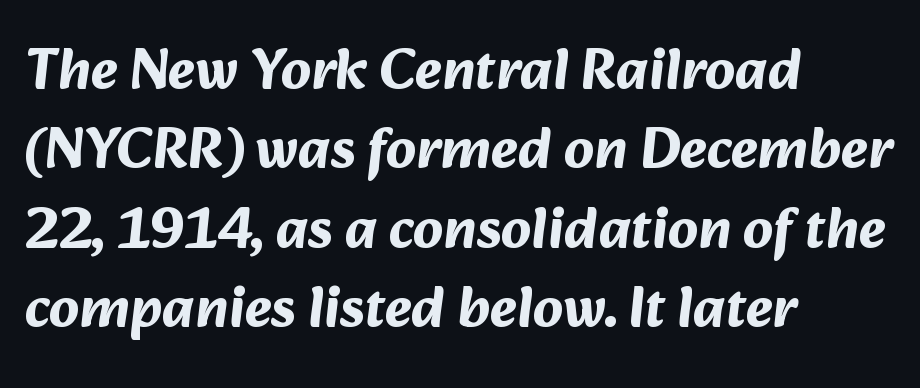
The image shows 58 px bold sans-serif type; set left-aligned, normal line spacing (1.37x), normal letter spacing, not underlined; medium stroke contrast and a medium x-height.
